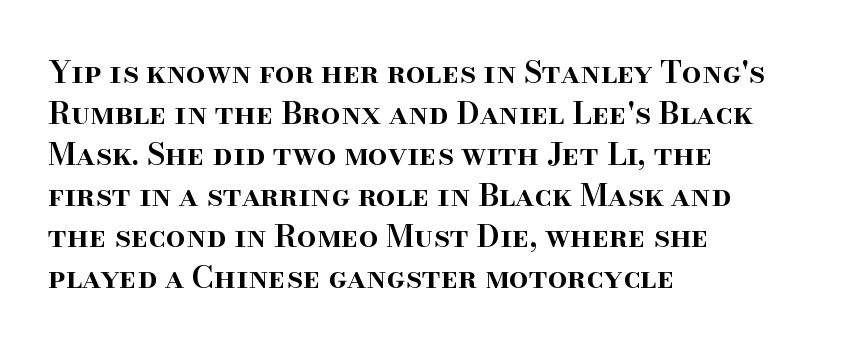
Q: Is the text bold? A: Semi-bold.
Q: Is the text italic (slanted)? A: No, it is upright.
Q: Is the typeface a serif or a sans-serif typeface? A: Serif.
Q: Is the text underlined? A: No.
Q: How is the paragraph aligned? A: Left-aligned.
Q: Is the spacing between letters normal or unusually wide? A: Normal.
Q: Is the spacing between lines tight, normal or loose? A: Normal.
Q: Width (condensed, normal, or wide)? A: Normal.
Q: Stroke contrast? A: High.
Q: x-height? A: Small.
Q: Monospaced? A: No.
